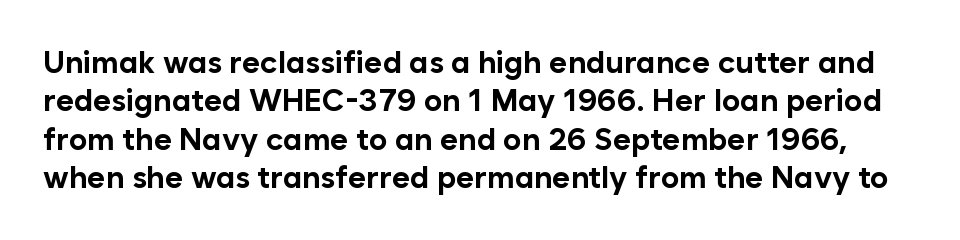
Q: Is the text bold? A: Yes.
Q: Is the text italic (slanted)? A: No, it is upright.
Q: Is the typeface a serif or a sans-serif typeface? A: Sans-serif.
Q: Is the text underlined? A: No.
Q: Is the spacing between letters normal or unusually wide? A: Normal.
Q: Width (condensed, normal, or wide)? A: Normal.
Q: Stroke contrast? A: Low.
Q: x-height? A: Medium.
Q: Monospaced? A: No.
